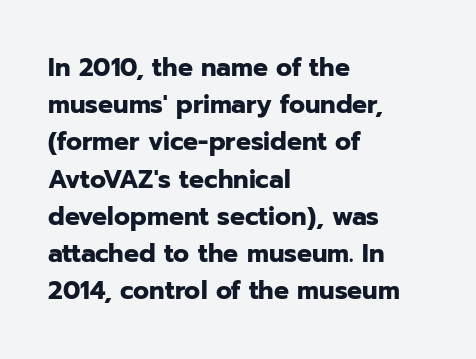
Italic: no, the glyphs are upright roman. Weight: bold. A typesetter would call this zero additional tracking. Does the copy run flush right? No — it runs flush left. In terms of leading, this rendering sits right in the middle. Quick note: underline off.
